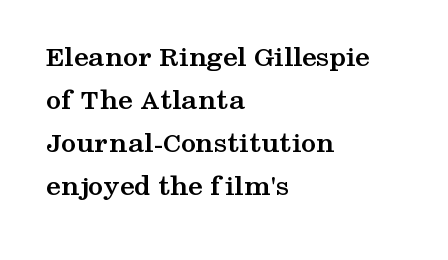
{"serif": "yes", "italic": "no", "bold": "yes", "weight": "semibold", "width": "wide", "stroke_contrast": "medium", "x_height": "medium", "monospaced": "no", "underline": "no", "align": "left", "line_spacing": "normal", "line_spacing_ratio": 1.43, "letter_spacing": "normal", "letter_spacing_em": 0.0, "glyph_px": 30}
